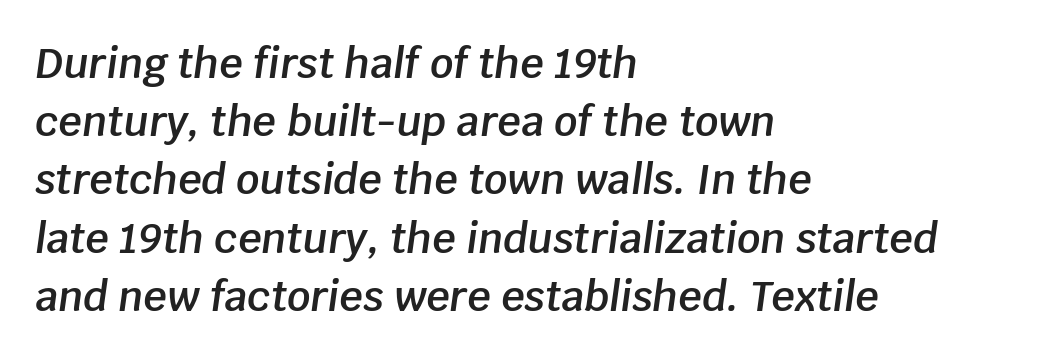
Q: Is the text bold? A: Semi-bold.
Q: Is the text italic (slanted)? A: Yes, it leans right by about 8 degrees.
Q: Is the text underlined? A: No.
Q: How is the paragraph aligned? A: Left-aligned.
Q: Is the spacing between letters normal or unusually wide? A: Normal.
Q: Is the spacing between lines tight, normal or loose? A: Normal.
Q: Width (condensed, normal, or wide)? A: Normal.
Q: Stroke contrast? A: Low.
Q: x-height? A: Large.
Q: Monospaced? A: No.
